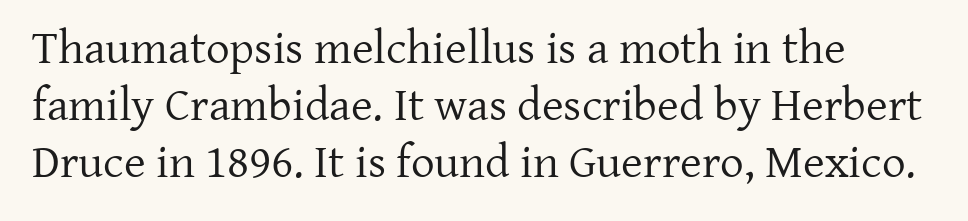
{"serif": "yes", "italic": "no", "bold": "no", "weight": "regular", "width": "normal", "stroke_contrast": "low", "x_height": "medium", "monospaced": "no", "underline": "no", "line_spacing_ratio": 1.21, "letter_spacing": "normal", "letter_spacing_em": 0.0, "glyph_px": 47}
